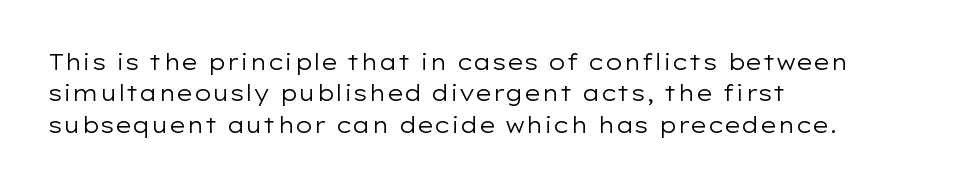
The image shows 22 px text type, upright; set left-aligned, normal line spacing (1.43x), normal letter spacing, not underlined.
